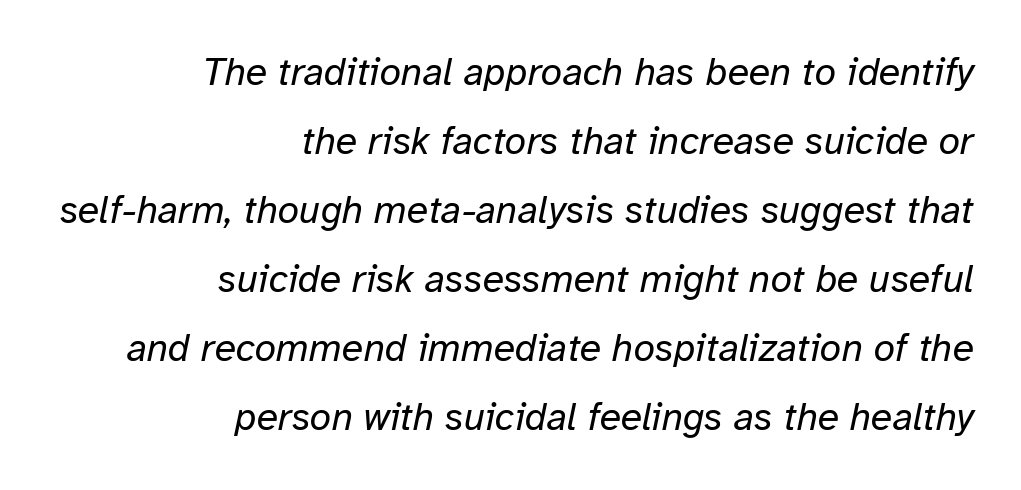
Q: Is the text bold? A: No.
Q: Is the text italic (slanted)? A: Yes, it leans right by about 12 degrees.
Q: Is the text underlined? A: No.
Q: How is the paragraph aligned? A: Right-aligned.
Q: Is the spacing between letters normal or unusually wide? A: Normal.
Q: Width (condensed, normal, or wide)? A: Normal.
Q: Stroke contrast? A: Low.
Q: x-height? A: Medium.
Q: Monospaced? A: No.
